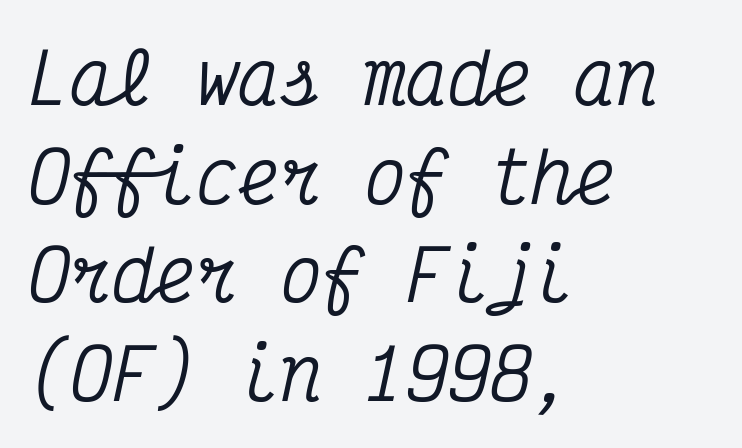
The image shows 70 px condensed serif type, italic (leaning right), monospaced; set left-aligned, normal line spacing (1.41x), normal letter spacing, not underlined; medium stroke contrast and a medium x-height.
